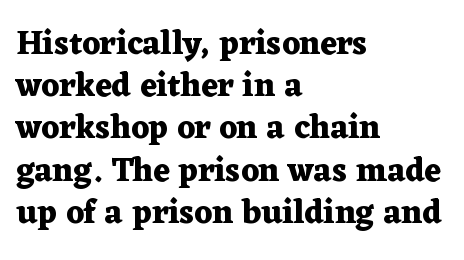
Q: Is the text bold? A: Yes.
Q: Is the text italic (slanted)? A: No, it is upright.
Q: Is the typeface a serif or a sans-serif typeface? A: Serif.
Q: Is the text underlined? A: No.
Q: How is the paragraph aligned? A: Left-aligned.
Q: Is the spacing between letters normal or unusually wide? A: Normal.
Q: Is the spacing between lines tight, normal or loose? A: Normal.
Q: Width (condensed, normal, or wide)? A: Wide.
Q: Stroke contrast? A: Medium.
Q: x-height? A: Medium.
Q: Monospaced? A: No.
